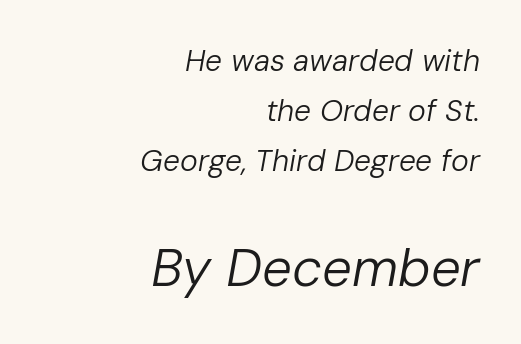
The image shows 53 px regular-weight type, italic (leaning right); set right-aligned, normal line spacing (1.66x), normal letter spacing, not underlined; the second (bottom) block is 1.77x larger; low stroke contrast and a medium x-height.
